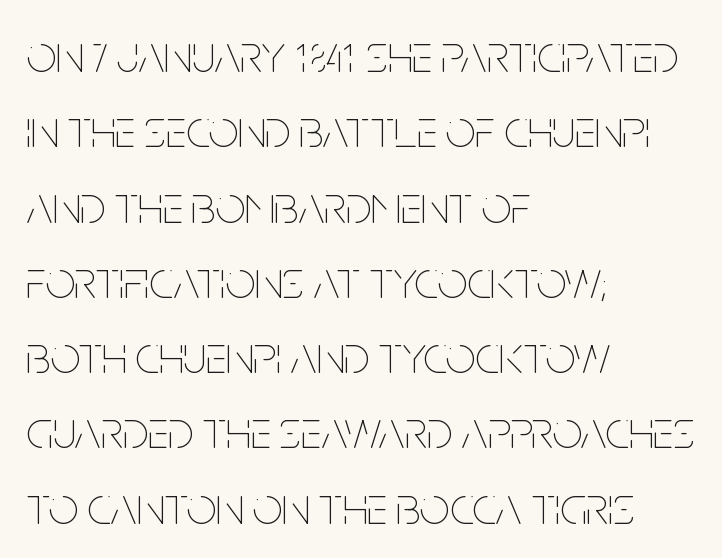
Varying glyph widths throughout — classic text-font behaviour. Regular leading. Tracking value appears to be zero — textbook default spacing. Designer's note — italics off, roman on. The string is rendered with underlining switched off.
